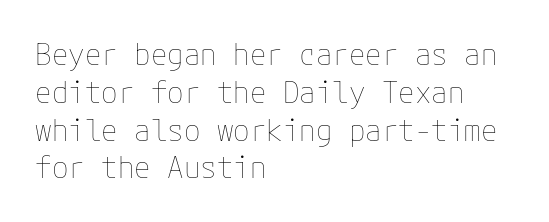
The image shows 30 px thin type, upright; set left-aligned, normal line spacing (1.26x), normal letter spacing, not underlined; low stroke contrast and a medium x-height.
